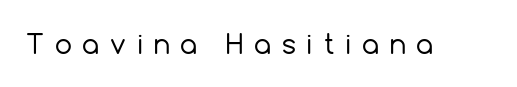
The image shows 27 px text type, upright; set unusually wide letter spacing (+0.4 em), not underlined.
